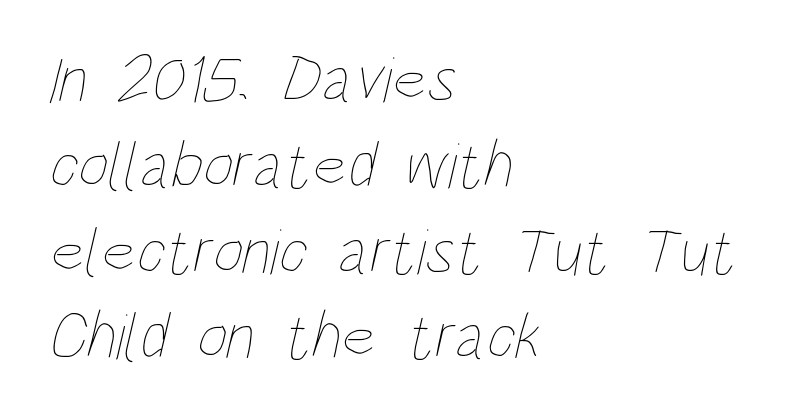
Q: Is the text bold? A: No.
Q: Is the text underlined? A: No.
Q: How is the paragraph aligned? A: Left-aligned.
Q: Is the spacing between letters normal or unusually wide? A: Normal.
Q: Is the spacing between lines tight, normal or loose? A: Normal.
Q: Width (condensed, normal, or wide)? A: Condensed.
Q: Stroke contrast? A: Low.
Q: x-height? A: Large.
Q: Monospaced? A: No.
